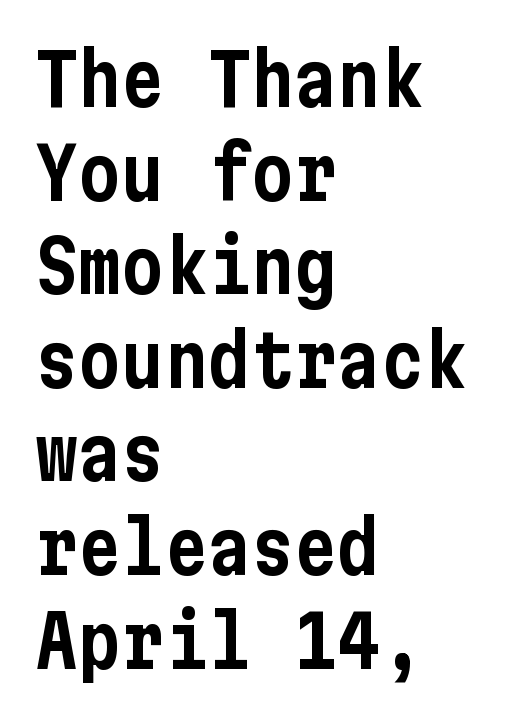
The image shows 72 px condensed sans-serif type, upright; set left-aligned, normal line spacing (1.3x), normal letter spacing, not underlined; low stroke contrast and a medium x-height.
